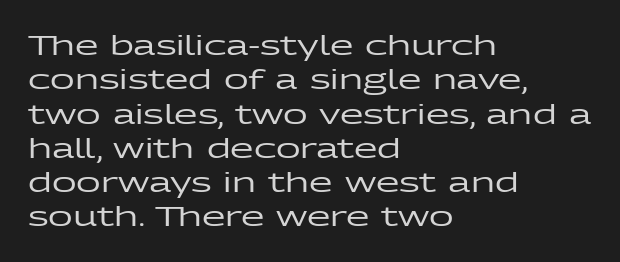
Q: Is the text italic (slanted)? A: No, it is upright.
Q: Is the text underlined? A: No.
Q: How is the paragraph aligned? A: Left-aligned.
Q: Is the spacing between letters normal or unusually wide? A: Normal.
Q: Is the spacing between lines tight, normal or loose? A: Normal.
